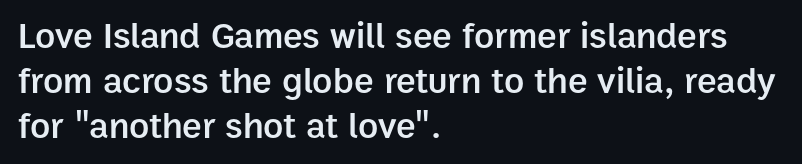
Q: Is the text bold? A: Semi-bold.
Q: Is the text italic (slanted)? A: No, it is upright.
Q: Is the typeface a serif or a sans-serif typeface? A: Sans-serif.
Q: Is the text underlined? A: No.
Q: How is the paragraph aligned? A: Left-aligned.
Q: Is the spacing between letters normal or unusually wide? A: Normal.
Q: Width (condensed, normal, or wide)? A: Normal.
Q: Stroke contrast? A: Low.
Q: x-height? A: Medium.
Q: Monospaced? A: No.
